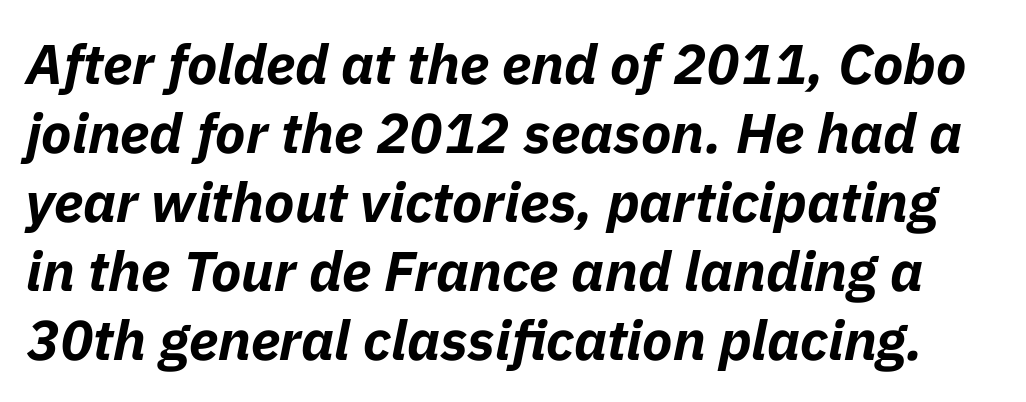
Q: Is the text bold? A: Yes.
Q: Is the text italic (slanted)? A: Yes, it leans right by about 11 degrees.
Q: Is the text underlined? A: No.
Q: Is the spacing between letters normal or unusually wide? A: Normal.
Q: Width (condensed, normal, or wide)? A: Normal.
Q: Stroke contrast? A: Low.
Q: x-height? A: Medium.
Q: Monospaced? A: No.
